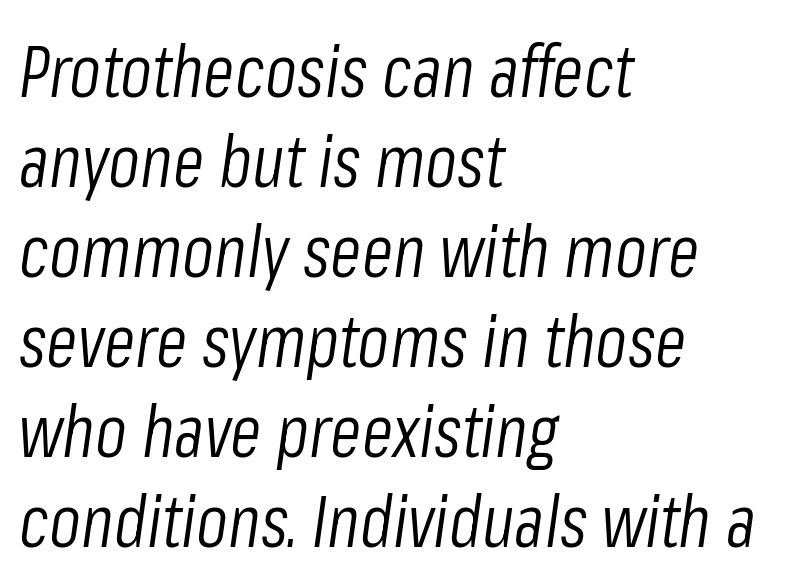
{"italic": "yes", "lean": "right", "slant_degrees": 8, "bold": "no", "weight": "light", "width": "condensed", "stroke_contrast": "low", "x_height": "medium", "monospaced": "no", "underline": "no", "align": "left", "line_spacing": "normal", "line_spacing_ratio": 1.25, "letter_spacing": "normal", "letter_spacing_em": 0.0, "glyph_px": 72}
